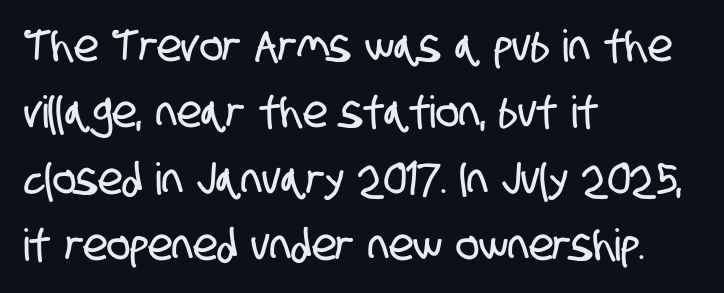
This is sans-serif lettering, the kind often seen on screens and signage. Decoration check: the copy has no underline. Vertical spacing — default. Caption: multi-line text, flush left, ragged right.
